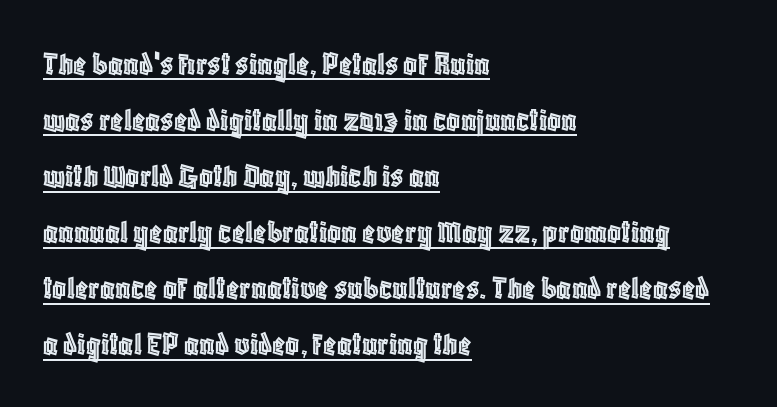
Q: Is the text italic (slanted)? A: No, it is upright.
Q: Is the text underlined? A: Yes.
Q: How is the paragraph aligned? A: Left-aligned.
Q: Is the spacing between letters normal or unusually wide? A: Normal.
Q: Is the spacing between lines tight, normal or loose? A: Normal.
Q: Width (condensed, normal, or wide)? A: Condensed.
Q: x-height? A: Large.
Q: Monospaced? A: No.
